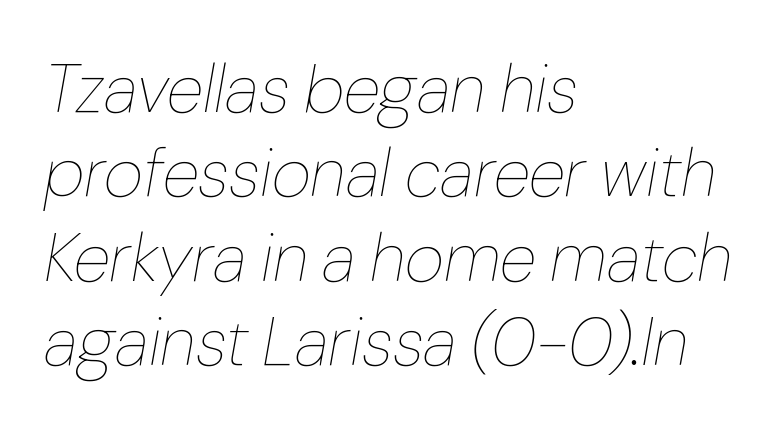
Q: Is the text bold? A: No.
Q: Is the text italic (slanted)? A: Yes, it leans right by about 10 degrees.
Q: Is the text underlined? A: No.
Q: How is the paragraph aligned? A: Left-aligned.
Q: Is the spacing between letters normal or unusually wide? A: Normal.
Q: Width (condensed, normal, or wide)? A: Normal.
Q: Stroke contrast? A: Low.
Q: x-height? A: Medium.
Q: Monospaced? A: No.
